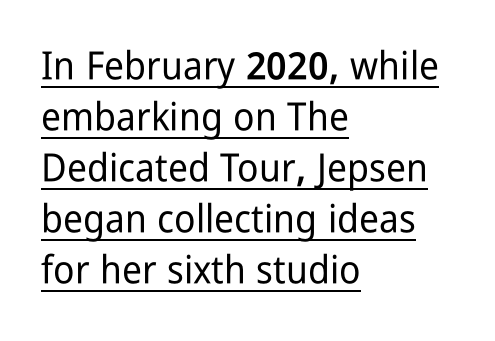
{"serif": "no", "italic": "no", "width": "condensed", "stroke_contrast": "low", "x_height": "medium", "monospaced": "no", "underline": "yes", "align": "left", "line_spacing": "normal", "line_spacing_ratio": 1.31, "letter_spacing": "normal", "letter_spacing_em": 0.0, "glyph_px": 39}
